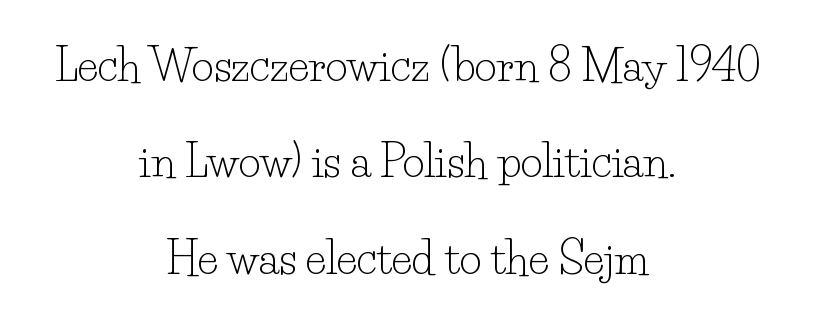
{"serif": "yes", "italic": "no", "bold": "no", "weight": "light", "width": "normal", "stroke_contrast": "low", "x_height": "small", "monospaced": "no", "underline": "no", "align": "center", "line_spacing": "loose", "line_spacing_ratio": 2.24, "letter_spacing": "normal", "letter_spacing_em": 0.0, "glyph_px": 43}
